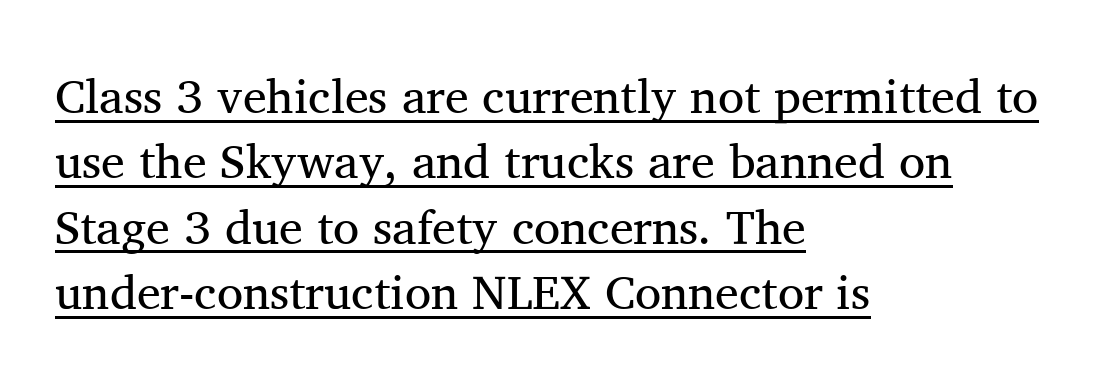
The rendering uses the underline text-decoration. In terms of leading, this rendering sits right in the middle. Think of a printed novel: that variable character pitch is what you see here. Observe the serifs anchoring each vertical stroke in this sample. Heft: none added — not bold.
